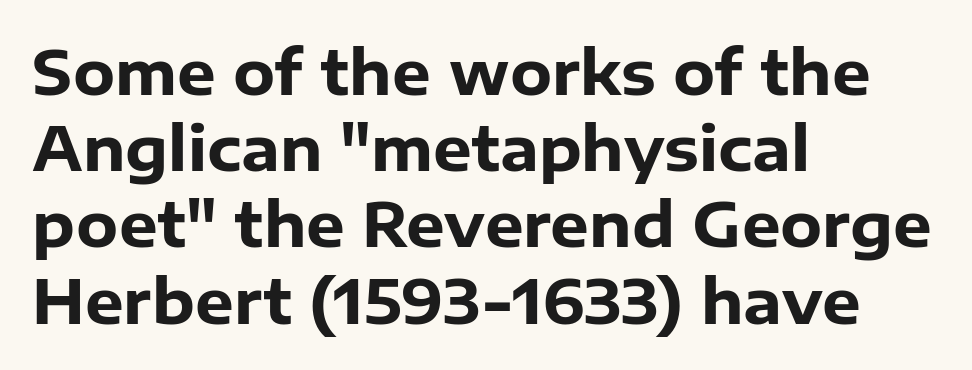
{"serif": "no", "italic": "no", "bold": "yes", "weight": "heavy", "width": "normal", "stroke_contrast": "low", "x_height": "medium", "monospaced": "no", "underline": "no", "align": "left", "line_spacing": "normal", "line_spacing_ratio": 1.25, "letter_spacing": "normal", "letter_spacing_em": 0.0, "glyph_px": 61}
